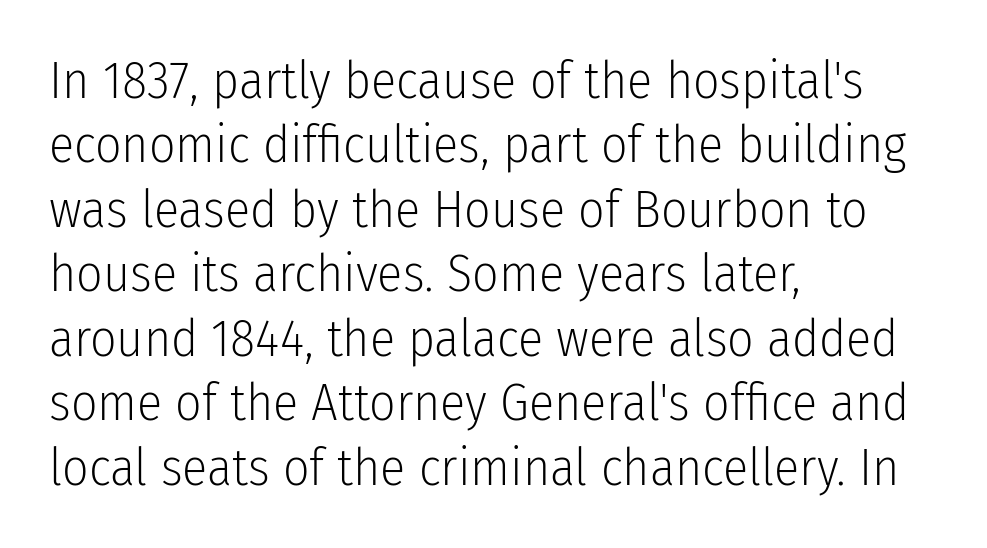
If you drew a ruler down the left edge, every line would touch it. Varying glyph widths throughout — classic text-font behaviour. Each row of text sits above clean, open space. Stem width sits at or under what a default text font uses. Look at the tracking — it's just the regular setting, nothing added. Regarding serifs, this sample does without them.
